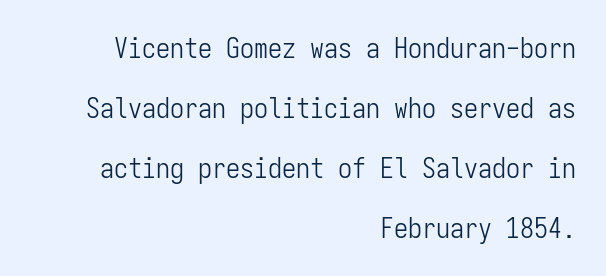
The image shows 28 px light, condensed sans-serif type, upright, monospaced; set right-aligned, loose line spacing (2.14x), normal letter spacing, not underlined; low stroke contrast and a medium x-height.
